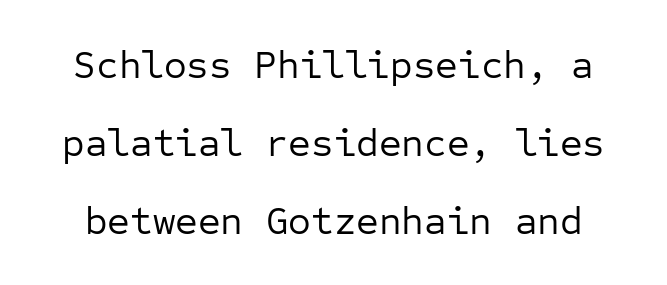
{"serif": "no", "italic": "no", "bold": "no", "weight": "regular", "width": "normal", "stroke_contrast": "low", "x_height": "medium", "monospaced": "yes", "underline": "no", "line_spacing": "loose", "line_spacing_ratio": 2.0, "letter_spacing": "normal", "letter_spacing_em": 0.0, "glyph_px": 39}
